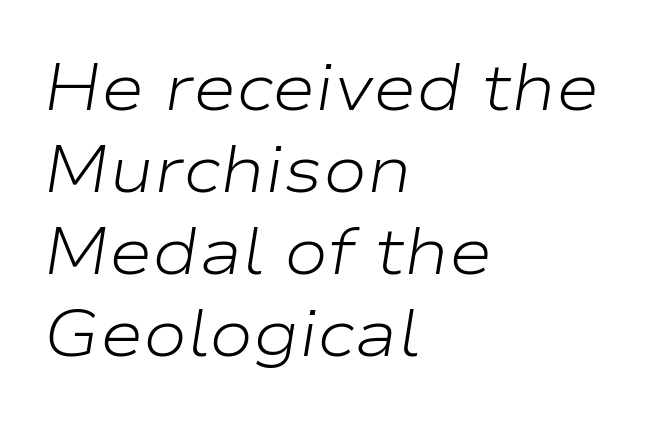
{"italic": "yes", "lean": "right", "slant_degrees": 9, "bold": "no", "weight": "light", "width": "wide", "stroke_contrast": "low", "x_height": "medium", "monospaced": "no", "underline": "no", "align": "left", "line_spacing_ratio": 1.24, "letter_spacing": "normal", "letter_spacing_em": 0.0, "glyph_px": 66}
